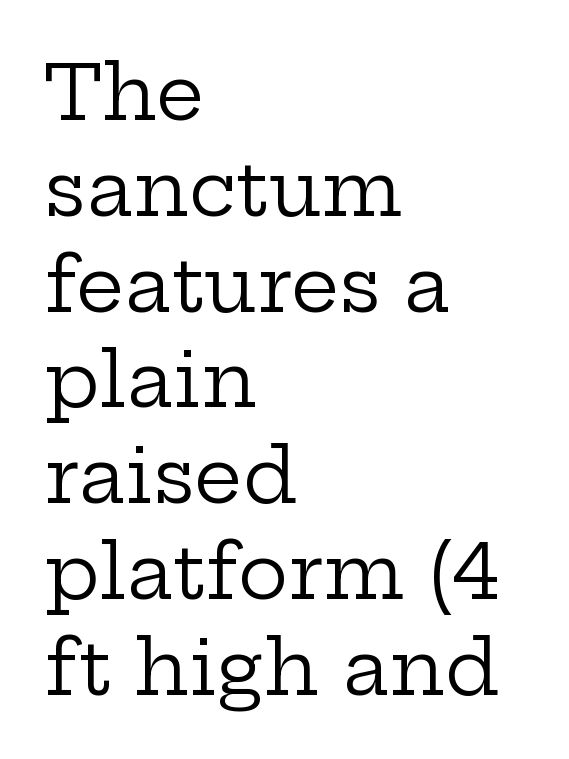
{"serif": "yes", "italic": "no", "bold": "no", "weight": "regular", "width": "wide", "stroke_contrast": "low", "x_height": "medium", "monospaced": "no", "underline": "no", "align": "left", "line_spacing": "normal", "line_spacing_ratio": 1.26, "letter_spacing": "normal", "letter_spacing_em": 0.0, "glyph_px": 76}
